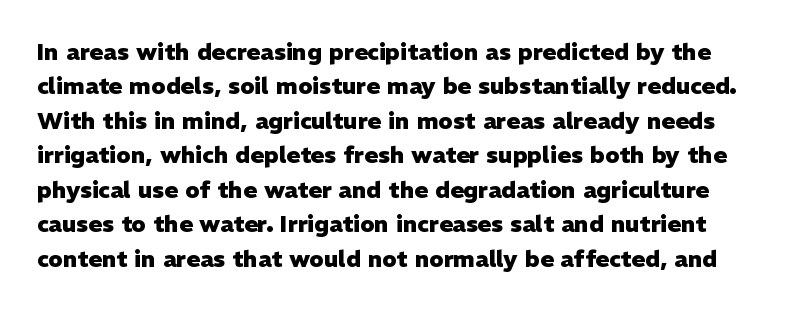
The words here are not underlined. The passage shown is emphatically bold. Ordinary non-slanted type is in use. What's the leading like? Ordinary, nothing unusual. Tracking value appears to be zero — textbook default spacing.
